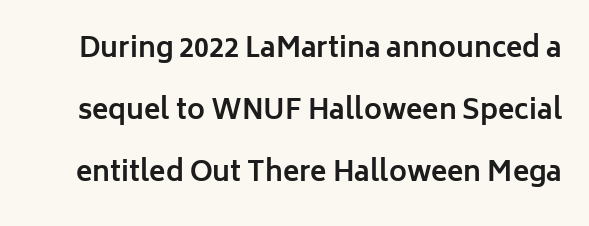
The image shows 27 px bold type, upright; set loose line spacing (2.29x), normal letter spacing, not underlined.
